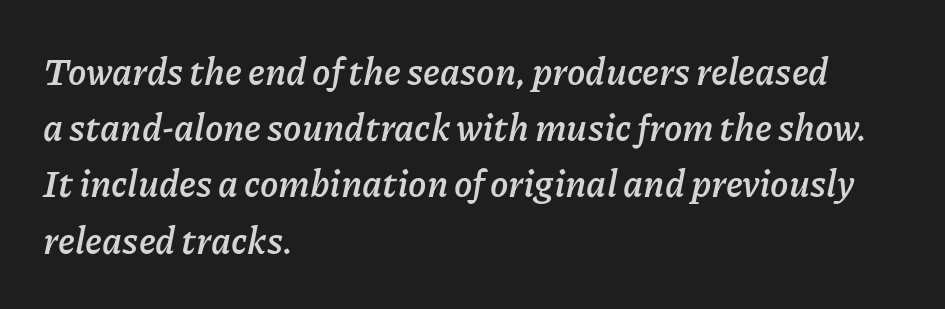
Q: Is the text bold? A: Yes.
Q: Is the text italic (slanted)? A: Yes, it leans right by about 11 degrees.
Q: Is the text underlined? A: No.
Q: How is the paragraph aligned? A: Left-aligned.
Q: Is the spacing between letters normal or unusually wide? A: Normal.
Q: Is the spacing between lines tight, normal or loose? A: Normal.
Q: Width (condensed, normal, or wide)? A: Normal.
Q: Stroke contrast? A: Low.
Q: x-height? A: Medium.
Q: Monospaced? A: No.
